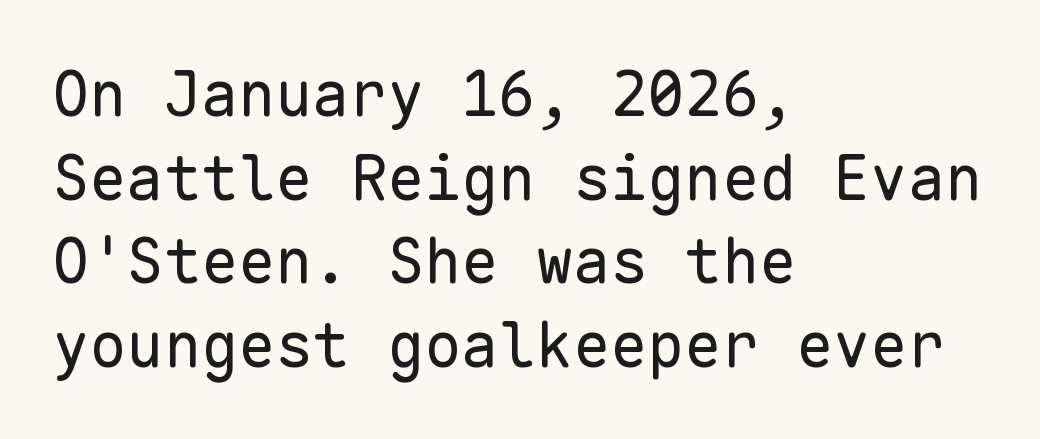
{"serif": "no", "italic": "no", "bold": "no", "weight": "regular", "width": "normal", "stroke_contrast": "low", "x_height": "medium", "monospaced": "yes", "underline": "no", "align": "left", "line_spacing": "normal", "line_spacing_ratio": 1.35, "letter_spacing": "normal", "letter_spacing_em": 0.0, "glyph_px": 62}
